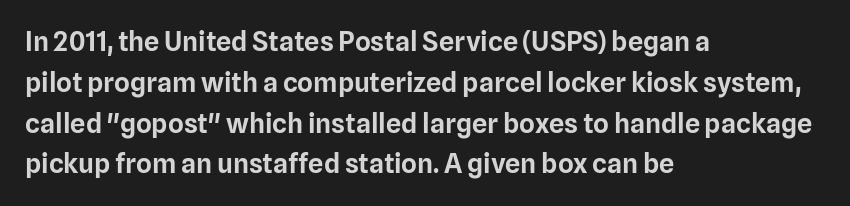
Q: Is the text italic (slanted)? A: No, it is upright.
Q: Is the text underlined? A: No.
Q: How is the paragraph aligned? A: Left-aligned.
Q: Is the spacing between letters normal or unusually wide? A: Normal.
Q: Is the spacing between lines tight, normal or loose? A: Normal.
